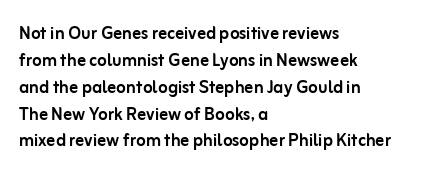
Q: Is the text italic (slanted)? A: No, it is upright.
Q: Is the text underlined? A: No.
Q: How is the paragraph aligned? A: Left-aligned.
Q: Is the spacing between letters normal or unusually wide? A: Normal.
